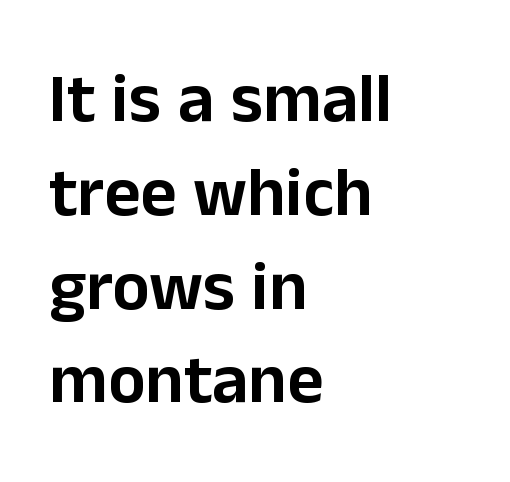
These lines stack with their left ends in a neat column. The space beneath each line is pristine and unruled. Italic: no, the glyphs are upright roman. Letter spacing: default.
